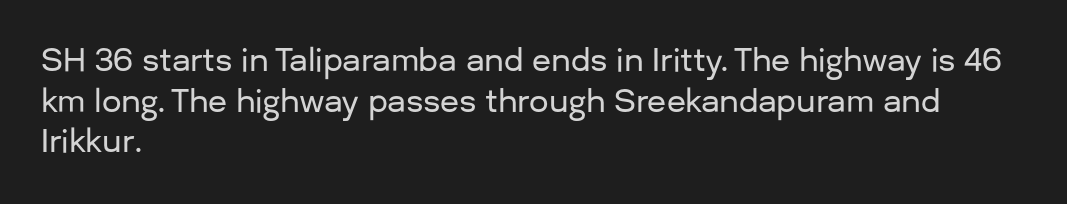
The image shows 31 px sans-serif type, upright; set left-aligned, normal line spacing (1.31x), normal letter spacing, not underlined; low stroke contrast and a medium x-height.
